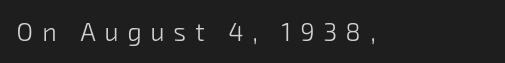
Each row of text sits above clean, open space. No extra ink here — the face is not bold. These lines have a slow, spaced-out rhythm from letter to letter.
